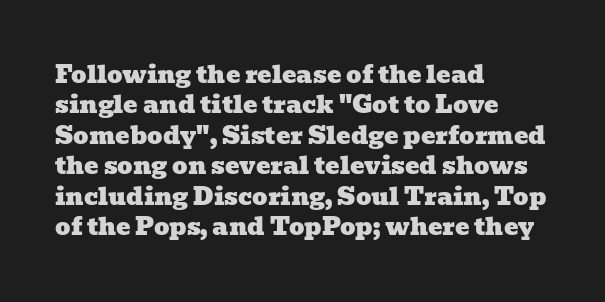
{"underline": "no", "align": "left", "line_spacing": "normal", "line_spacing_ratio": 1.27, "letter_spacing": "normal", "letter_spacing_em": 0.0, "glyph_px": 24}
